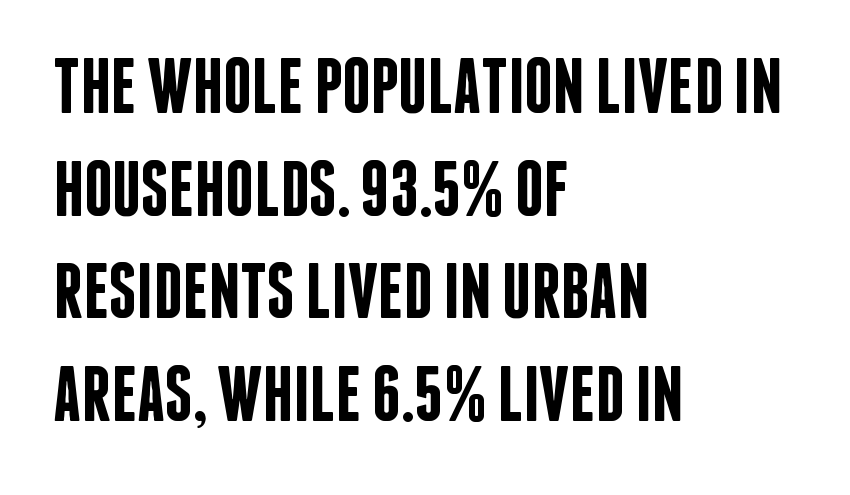
{"serif": "no", "italic": "no", "bold": "semi", "weight": "semibold", "width": "condensed", "stroke_contrast": "low", "x_height": "large", "monospaced": "no", "underline": "no", "align": "left", "line_spacing": "normal", "line_spacing_ratio": 1.3, "letter_spacing": "normal", "letter_spacing_em": 0.0, "glyph_px": 79}
